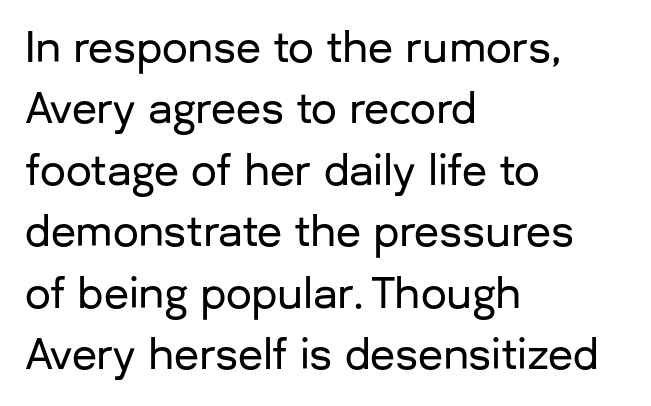
The image shows 41 px sans-serif type, upright; set left-aligned, normal line spacing (1.5x), normal letter spacing, not underlined; low stroke contrast and a medium x-height.
